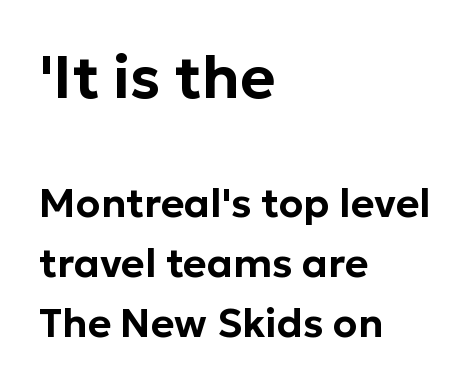
Characters remain perfectly vertical along every line. Each letter keeps its own natural width here, so spacing adapts to shape. The emphasis by scale lands on block number one, above. Caption: multi-line text, flush left, ragged right. How would I describe the line gaps? Plain and ordinary.
